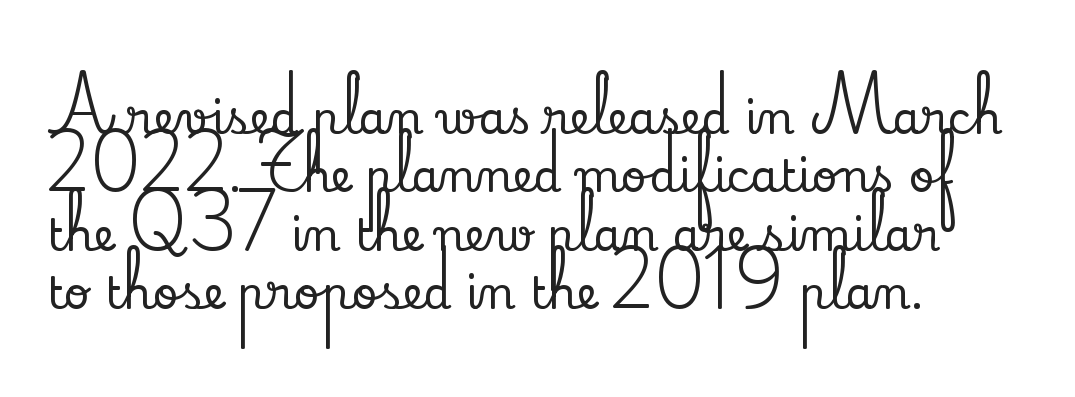
Whoever set this chose a conventional vertical rhythm. Lines of text with bare space underneath. Each line starts at the same left margin while the right side varies. Note the varied advance widths — an 'i' is clearly narrower than an 'm'.
